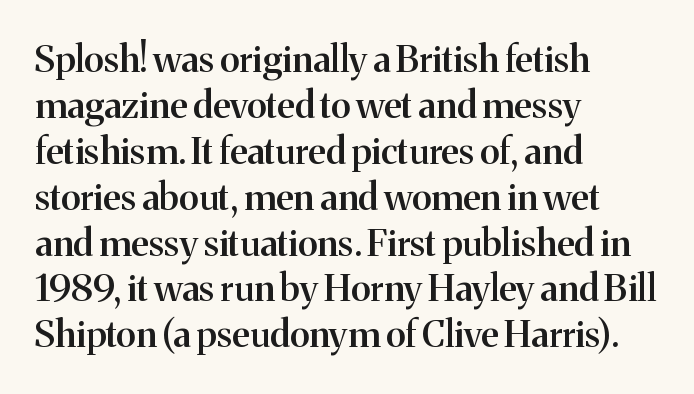
Q: Is the text bold? A: Semi-bold.
Q: Is the text italic (slanted)? A: No, it is upright.
Q: Is the typeface a serif or a sans-serif typeface? A: Serif.
Q: Is the text underlined? A: No.
Q: How is the paragraph aligned? A: Left-aligned.
Q: Is the spacing between letters normal or unusually wide? A: Normal.
Q: Width (condensed, normal, or wide)? A: Normal.
Q: Stroke contrast? A: Medium.
Q: x-height? A: Medium.
Q: Monospaced? A: No.
